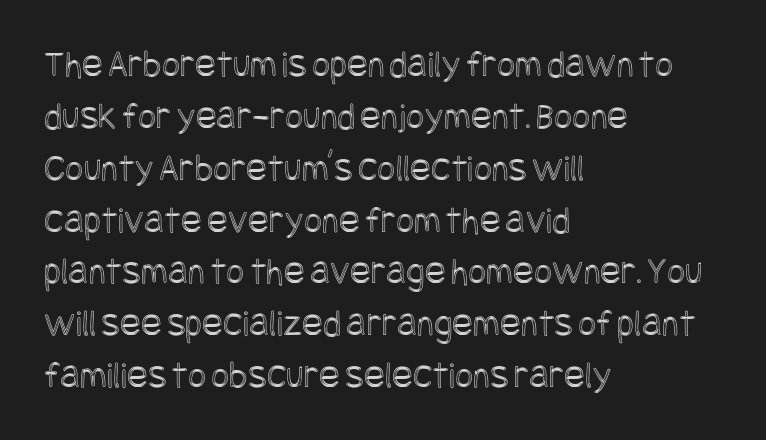
The image shows 39 px condensed type, upright; set left-aligned, normal line spacing (1.33x), normal letter spacing, not underlined; a large x-height.
